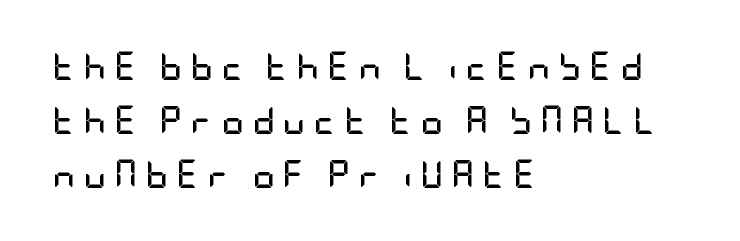
These lines carry a lot of weight — the face is fully bold. Compared with typical body copy, the letter spacing here is much looser. These lines stack with their left ends in a neat column. The characters display no serif detailing; their extremities are plain. Underline: absent.
